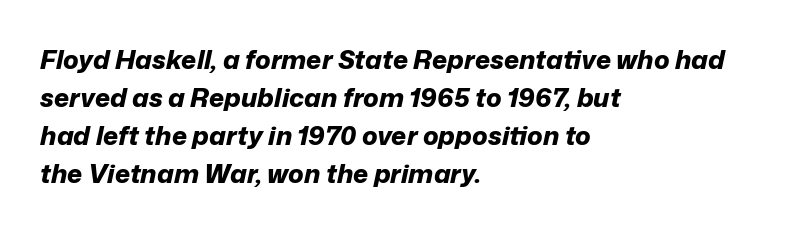
The image shows 26 px bold type, italic (leaning right); set left-aligned, normal line spacing (1.46x), normal letter spacing, not underlined.
